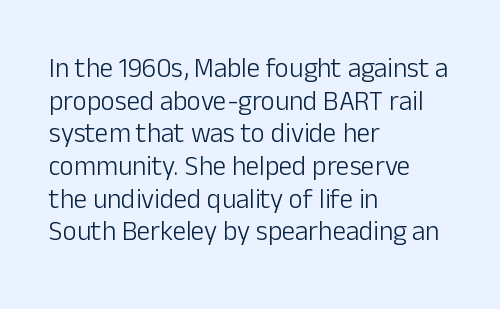
Q: Is the text bold? A: No.
Q: Is the text italic (slanted)? A: No, it is upright.
Q: Is the text underlined? A: No.
Q: How is the paragraph aligned? A: Left-aligned.
Q: Is the spacing between letters normal or unusually wide? A: Normal.
